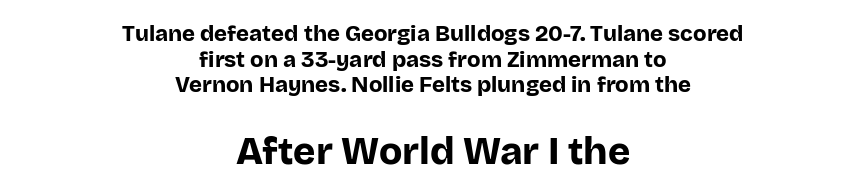
The image shows 38 px bold sans-serif type, upright; set centered, line spacing 1.17x, normal letter spacing, not underlined; the second (bottom) block is 1.73x larger; low stroke contrast and a large x-height.
